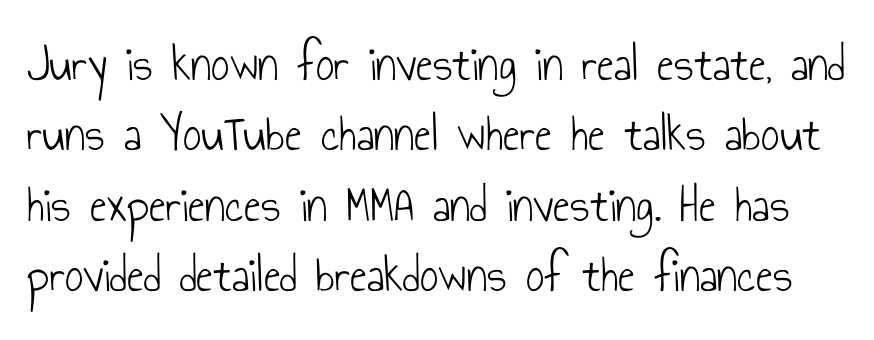
Q: Is the text bold? A: No.
Q: Is the text italic (slanted)? A: No, it is upright.
Q: Is the typeface a serif or a sans-serif typeface? A: Sans-serif.
Q: Is the text underlined? A: No.
Q: Is the spacing between letters normal or unusually wide? A: Normal.
Q: Is the spacing between lines tight, normal or loose? A: Normal.
Q: Width (condensed, normal, or wide)? A: Condensed.
Q: Stroke contrast? A: Low.
Q: x-height? A: Small.
Q: Monospaced? A: No.
